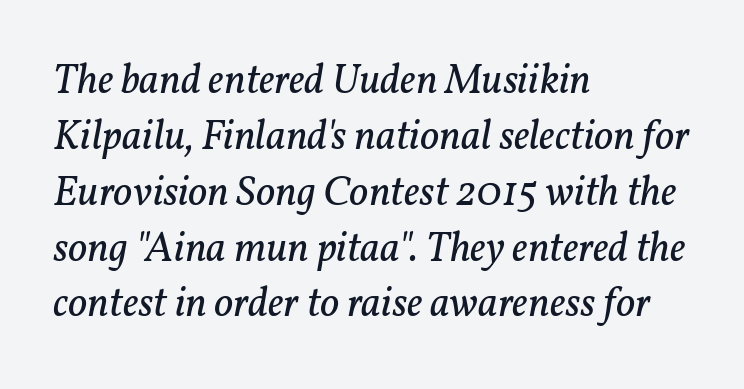
The gaps between neighbouring characters are ordinary and unremarkable. Font category for this specimen: serif. You can tell it's italic because the verticals aren't actually vertical. Nothing heavy about these letters — not bold at all. Students, observe: this is what conventionally led text looks like.
